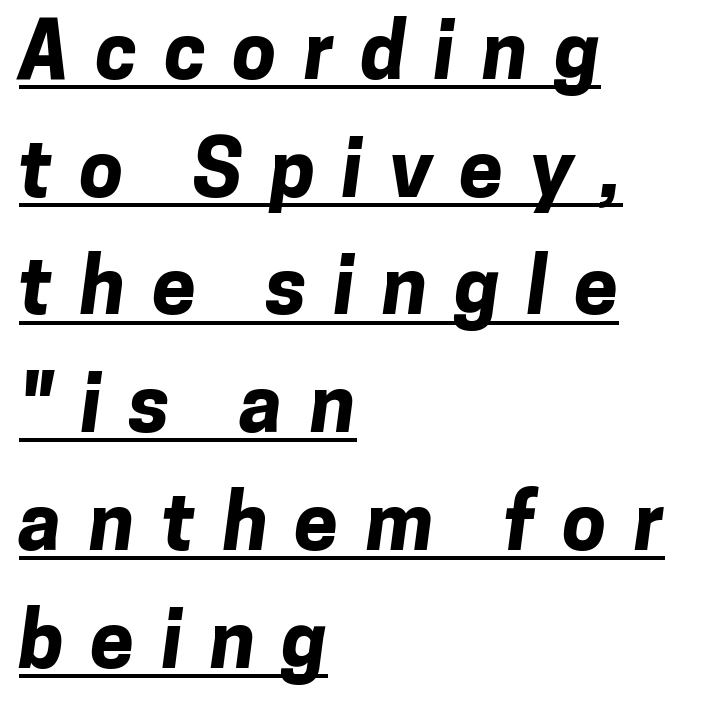
Q: Is the text bold? A: Yes.
Q: Is the typeface a serif or a sans-serif typeface? A: Sans-serif.
Q: Is the text underlined? A: Yes.
Q: How is the paragraph aligned? A: Left-aligned.
Q: Is the spacing between letters normal or unusually wide? A: Unusually wide.
Q: Is the spacing between lines tight, normal or loose? A: Normal.
Q: Width (condensed, normal, or wide)? A: Normal.
Q: Stroke contrast? A: Low.
Q: x-height? A: Medium.
Q: Monospaced? A: No.
